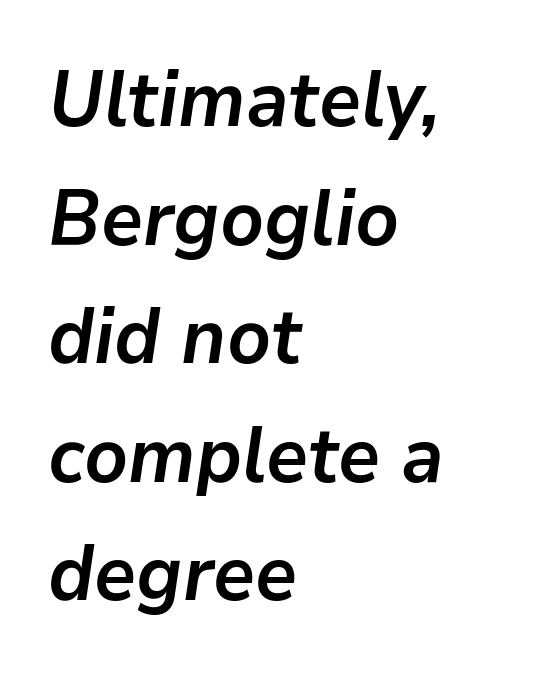
Caption: bold face, heavy strokes. No word sits above an underline. Line spacing here is normal. These lines stack with their left ends in a neat column. The letters advance in unequal steps, a hallmark of proportional type. The font's italic variant was chosen for this text.
